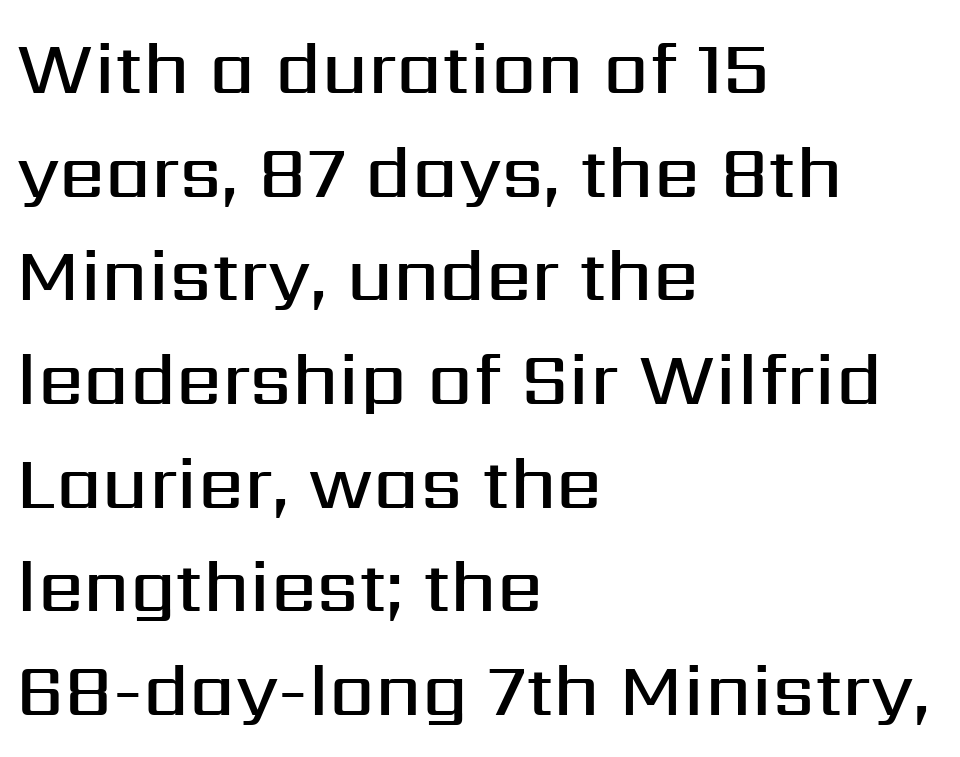
Observe the ordinary spacing: letters are neighbours, not strangers. Each letter's strokes conclude bluntly, with no projecting serifs. A normal amount of white space separates one row of letters from the next. The lines in this sample share a left origin and differ only in where they stop. Posture: straight, roman, zero tilt. This sample has the flowing, uneven cadence of proportional lettering.
